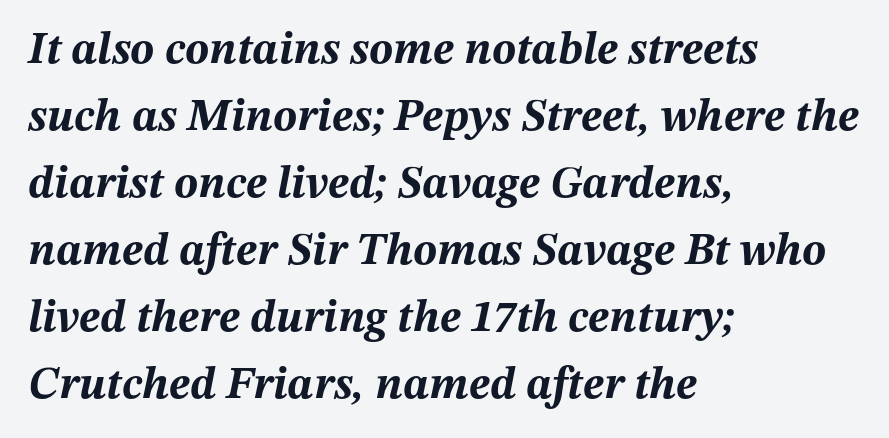
Students, note that the glyphs here touch the page at normal intervals. What's the leading like? Ordinary, nothing unusual. Is the type slanted? Yes — the strokes lean at a clear angle. A bare baseline throughout the passage. One-word summary of the alignment: left. Every letter is thick-stroked: bold, no question.
